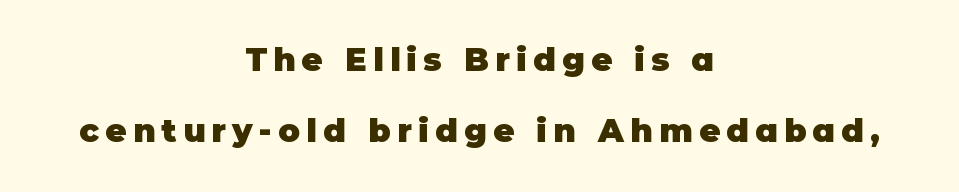
The image shows 32 px heavy sans-serif type, upright; set centered, loose line spacing (2.23x), unusually wide letter spacing (+0.2 em), not underlined; low stroke contrast and a large x-height.
